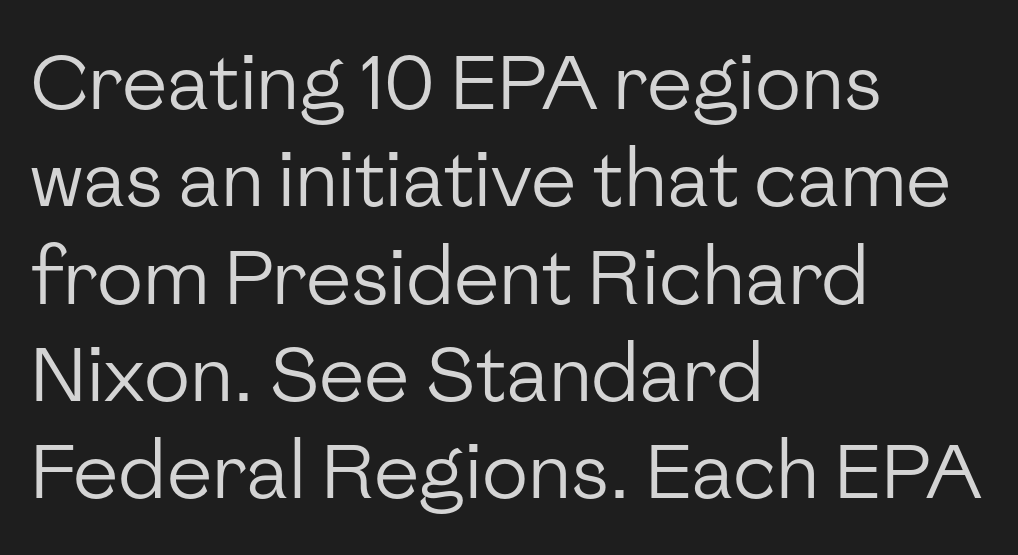
{"serif": "no", "italic": "no", "bold": "no", "weight": "regular", "width": "normal", "stroke_contrast": "low", "x_height": "medium", "monospaced": "no", "underline": "no", "align": "left", "line_spacing": "normal", "line_spacing_ratio": 1.28, "letter_spacing": "normal", "letter_spacing_em": 0.0, "glyph_px": 76}
